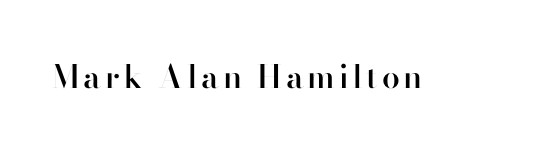
The image shows 32 px semibold sans-serif type, upright; set not underlined; high stroke contrast and a small x-height.
